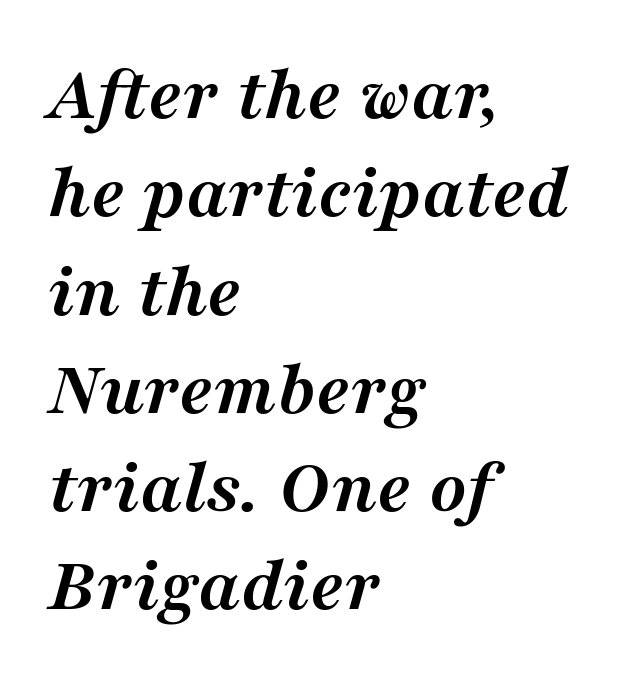
Q: Is the text bold? A: Yes.
Q: Is the text italic (slanted)? A: Yes, it leans right by about 16 degrees.
Q: Is the typeface a serif or a sans-serif typeface? A: Serif.
Q: Is the text underlined? A: No.
Q: How is the paragraph aligned? A: Left-aligned.
Q: Is the spacing between letters normal or unusually wide? A: Normal.
Q: Is the spacing between lines tight, normal or loose? A: Normal.
Q: Width (condensed, normal, or wide)? A: Normal.
Q: Stroke contrast? A: Medium.
Q: x-height? A: Medium.
Q: Monospaced? A: No.
